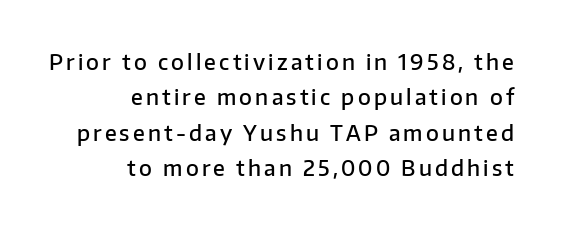
{"italic": "no", "bold": "semi", "underline": "no", "align": "right", "line_spacing": "normal", "line_spacing_ratio": 1.68, "glyph_px": 21}
